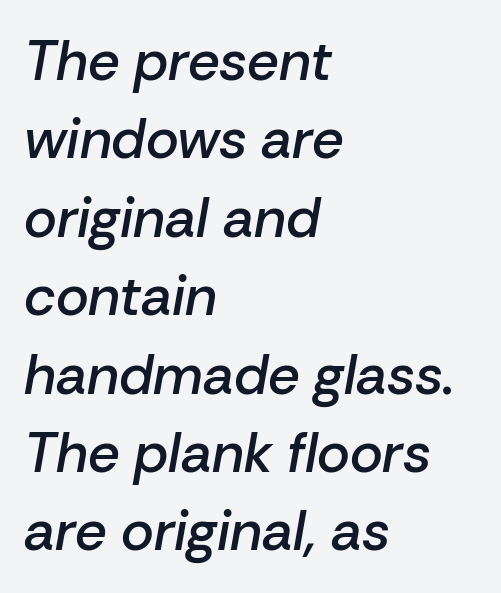
The leading is moderate, giving the passage an even texture. These lines are set flush left with a ragged right edge. Underlining? Definitely not there. Spacing verdict: proportional, widths tailored to each character. Firm but not heavy-handed strokes: this text is semibold.
